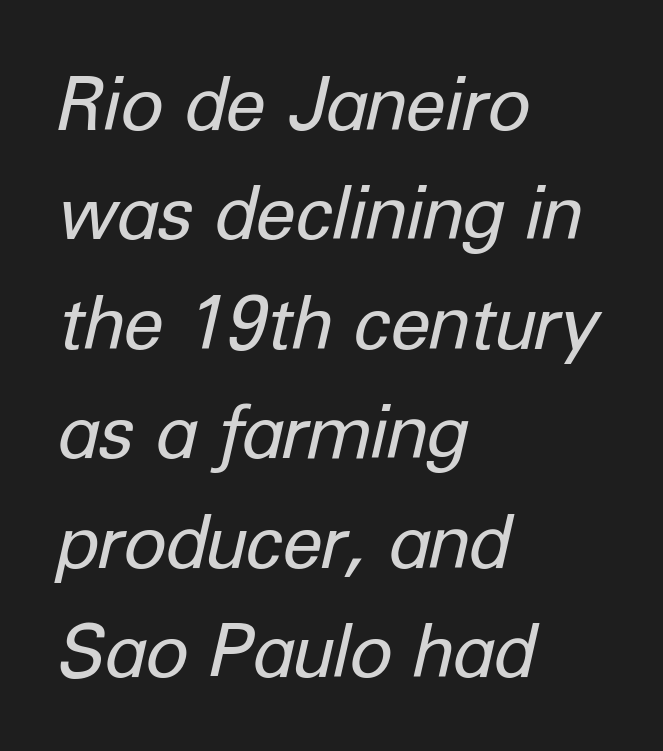
Q: Is the text bold? A: No.
Q: Is the text italic (slanted)? A: Yes, it leans right by about 12 degrees.
Q: Is the text underlined? A: No.
Q: How is the paragraph aligned? A: Left-aligned.
Q: Is the spacing between letters normal or unusually wide? A: Normal.
Q: Is the spacing between lines tight, normal or loose? A: Normal.
Q: Width (condensed, normal, or wide)? A: Normal.
Q: Stroke contrast? A: Low.
Q: x-height? A: Medium.
Q: Monospaced? A: No.
